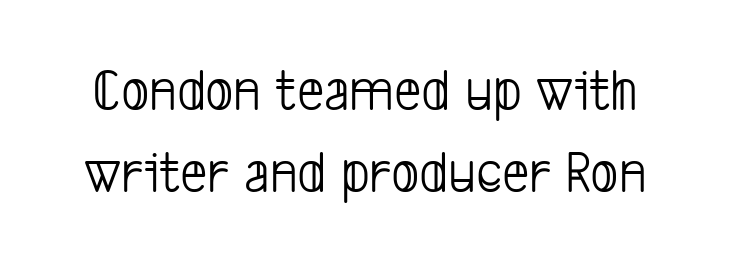
Q: Is the text bold? A: No.
Q: Is the typeface a serif or a sans-serif typeface? A: Sans-serif.
Q: Is the text underlined? A: No.
Q: Is the spacing between letters normal or unusually wide? A: Normal.
Q: Is the spacing between lines tight, normal or loose? A: Normal.
Q: Width (condensed, normal, or wide)? A: Condensed.
Q: Stroke contrast? A: Low.
Q: x-height? A: Medium.
Q: Monospaced? A: No.
